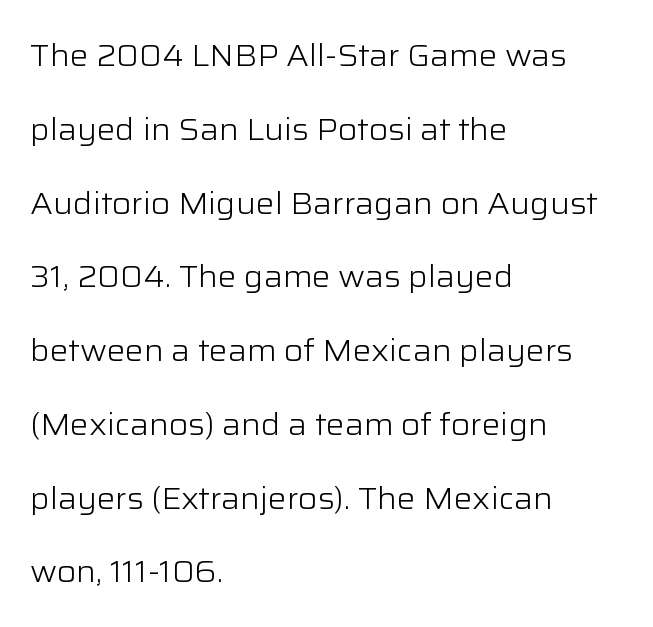
The image shows 31 px light sans-serif type, upright; set left-aligned, loose line spacing (2.38x), normal letter spacing, not underlined; low stroke contrast and a medium x-height.
